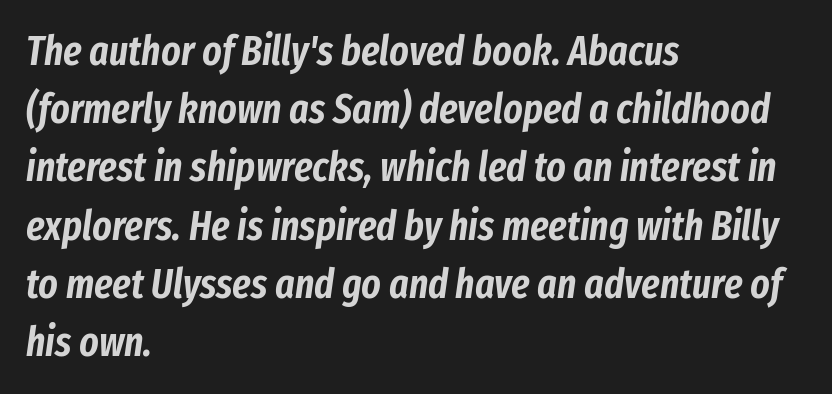
The image shows 41 px condensed type, italic (leaning right); set left-aligned, normal line spacing (1.42x), normal letter spacing, not underlined; low stroke contrast and a medium x-height.
